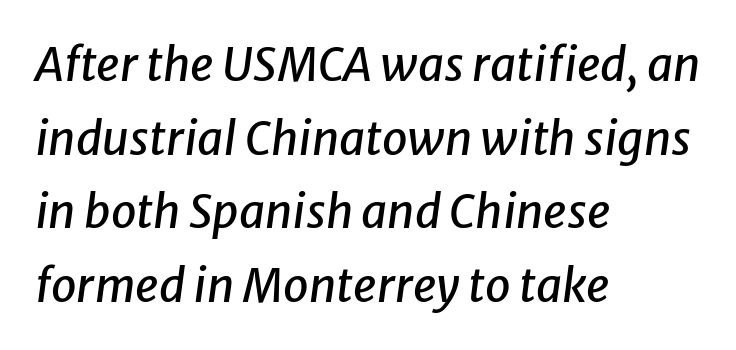
{"italic": "yes", "lean": "right", "slant_degrees": 8, "width": "normal", "stroke_contrast": "low", "x_height": "medium", "monospaced": "no", "underline": "no", "align": "left", "line_spacing": "normal", "line_spacing_ratio": 1.6, "letter_spacing": "normal", "letter_spacing_em": 0.0, "glyph_px": 46}
